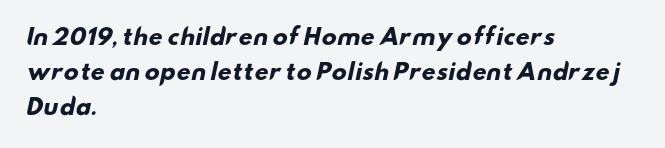
A student would call this left alignment; a typographer would say flush left, rag right. Regular leading. Compared with an ordinary text face, these strokes are far heavier — a full bold. Each word holds together tightly as a unit, with standard inter-letter gaps.
